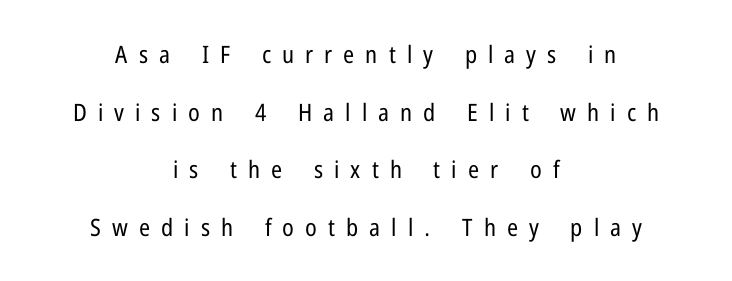
Q: Is the text bold? A: No.
Q: Is the text italic (slanted)? A: No, it is upright.
Q: Is the text underlined? A: No.
Q: How is the paragraph aligned? A: Centered.
Q: Is the spacing between letters normal or unusually wide? A: Unusually wide.
Q: Is the spacing between lines tight, normal or loose? A: Loose.
